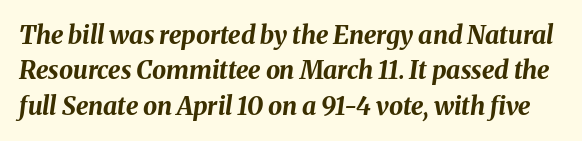
The specimen reads as italic at a glance. Evenly set lines give the paragraph a standard silhouette. In terms of letterspacing, this is plain default setting. Heft: maximum for text — a bold. The string is rendered with underlining switched off.
